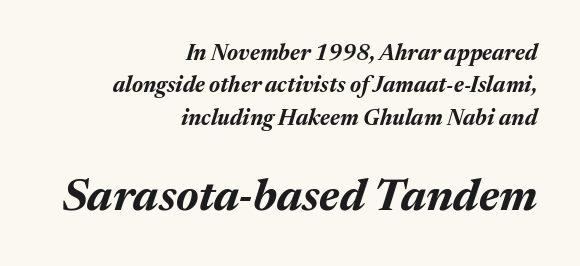
Q: Is the text bold? A: Yes.
Q: Is the text italic (slanted)? A: Yes, it leans right by about 17 degrees.
Q: Is the text underlined? A: No.
Q: How is the paragraph aligned? A: Right-aligned.
Q: Is the spacing between letters normal or unusually wide? A: Normal.
Q: Is the spacing between lines tight, normal or loose? A: Normal.
Q: Which block of text is set in a larger size, the first (top) or the second (bottom)? A: The second (bottom) one.
Q: Width (condensed, normal, or wide)? A: Normal.
Q: Stroke contrast? A: Medium.
Q: x-height? A: Medium.
Q: Monospaced? A: No.
